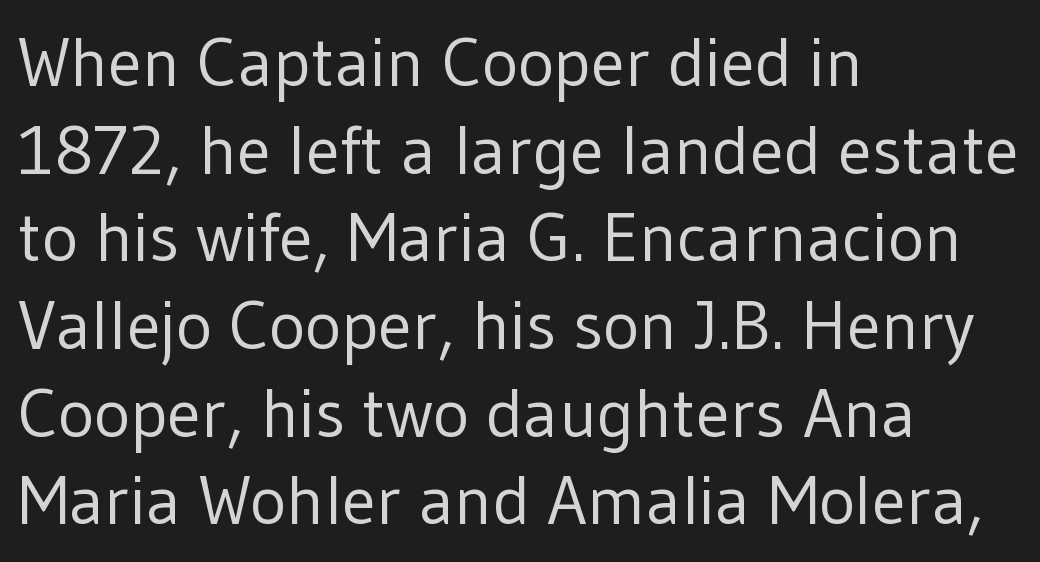
A typesetter would call this leading conventional body-copy spacing. Horizontal alignment here is leftward, the default for most running prose. The zone under the glyphs is completely vacant. The gaps between neighbouring characters are ordinary and unremarkable. Caption: face not bold, strokes unweighted.
